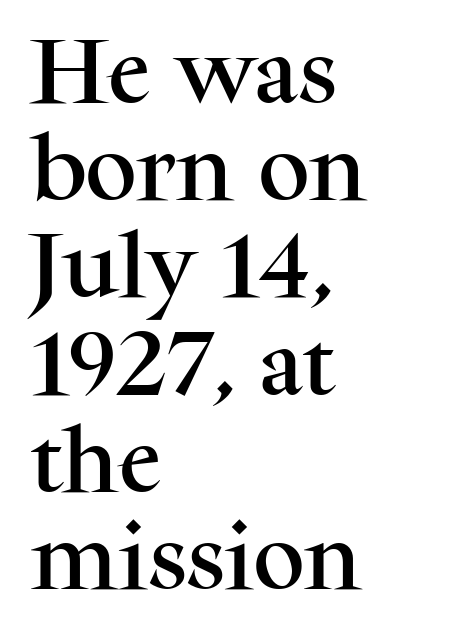
{"serif": "yes", "italic": "no", "width": "normal", "stroke_contrast": "medium", "x_height": "medium", "monospaced": "no", "underline": "no", "align": "left", "line_spacing": "normal", "line_spacing_ratio": 1.35, "letter_spacing": "normal", "letter_spacing_em": 0.0, "glyph_px": 72}
